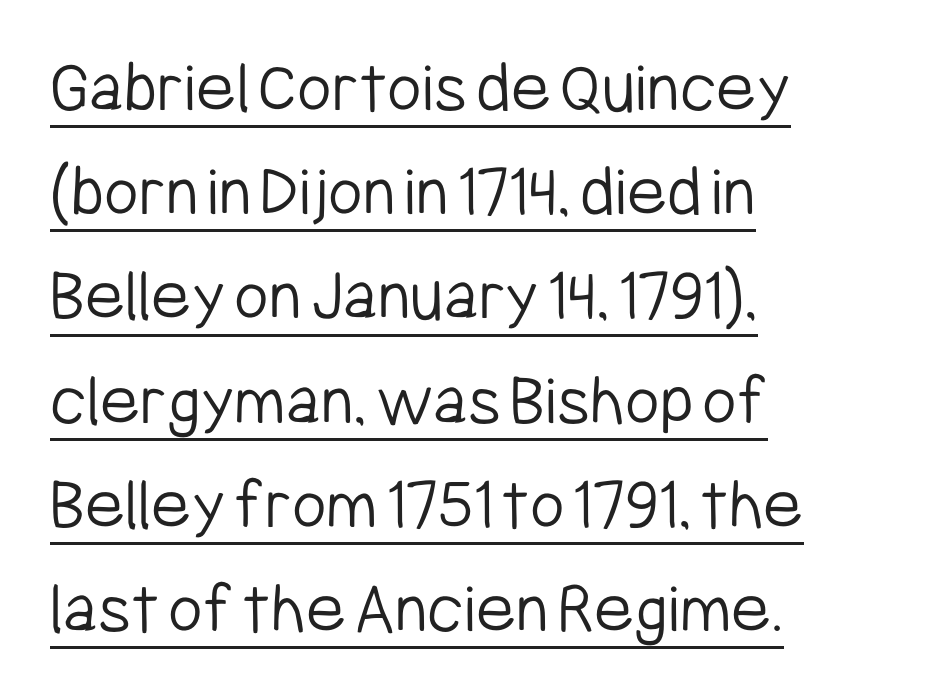
Letter spacing: default. Honestly, the row spacing looks completely unremarkable. Nothing heavy about these letters — not bold at all. Italic? Not at all — the glyphs are vertical. Varying glyph widths throughout — classic text-font behaviour.
